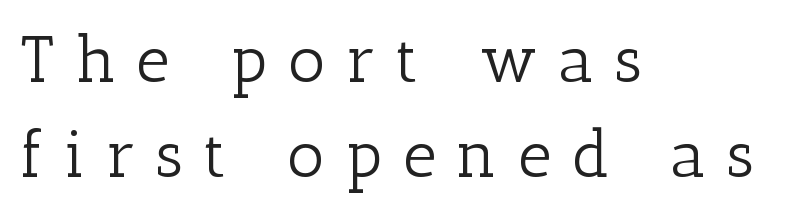
Typographically, this falls in the serif category. Each stroke keeps to a modest, everyday thickness or less. The compositor pushed each line to the left boundary. The letters advance in unequal steps, a hallmark of proportional type. There is plenty of visible air inserted between adjacent glyphs. Tall strokes in this sample are plumb rather than angled.
